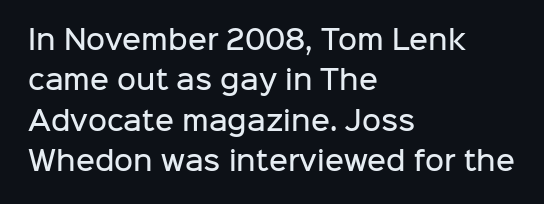
The image shows 26 px text type, upright; set left-aligned, normal line spacing (1.55x), normal letter spacing, not underlined.
